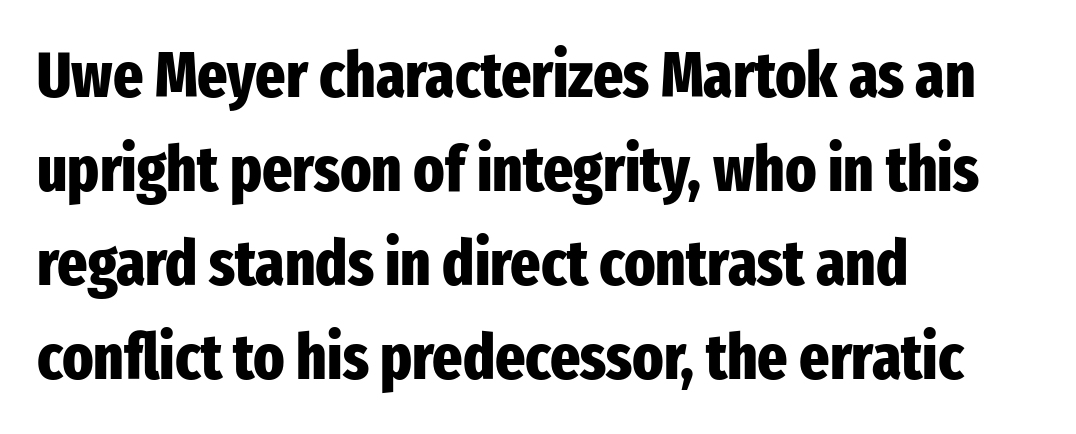
{"serif": "no", "italic": "no", "bold": "yes", "weight": "heavy", "width": "condensed", "stroke_contrast": "low", "x_height": "medium", "monospaced": "no", "underline": "no", "align": "left", "line_spacing": "normal", "line_spacing_ratio": 1.47, "letter_spacing": "normal", "letter_spacing_em": 0.0, "glyph_px": 64}
